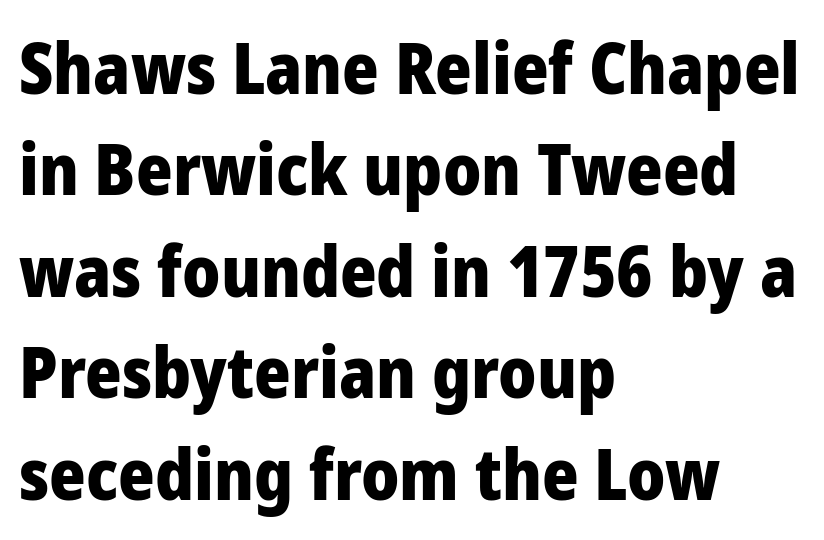
Q: Is the text bold? A: Yes.
Q: Is the text italic (slanted)? A: No, it is upright.
Q: Is the typeface a serif or a sans-serif typeface? A: Sans-serif.
Q: Is the text underlined? A: No.
Q: How is the paragraph aligned? A: Left-aligned.
Q: Is the spacing between letters normal or unusually wide? A: Normal.
Q: Is the spacing between lines tight, normal or loose? A: Normal.
Q: Width (condensed, normal, or wide)? A: Normal.
Q: Stroke contrast? A: Low.
Q: x-height? A: Medium.
Q: Monospaced? A: No.
